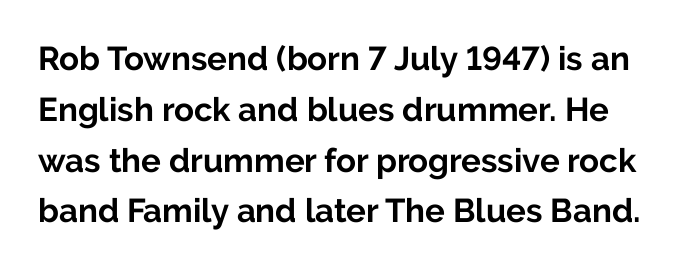
{"serif": "no", "italic": "no", "bold": "yes", "weight": "bold", "width": "normal", "stroke_contrast": "low", "x_height": "medium", "monospaced": "no", "underline": "no", "line_spacing": "normal", "line_spacing_ratio": 1.54, "letter_spacing": "normal", "letter_spacing_em": 0.0, "glyph_px": 33}
